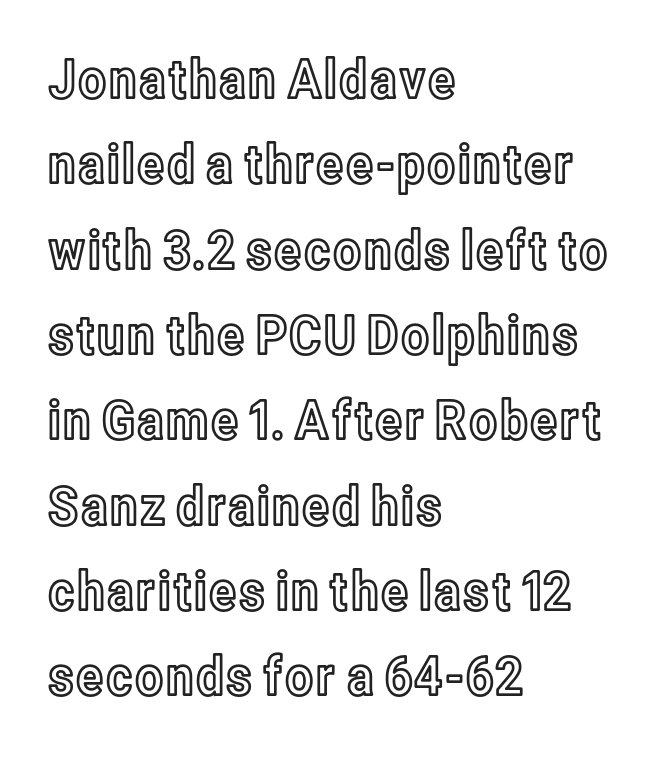
{"italic": "no", "width": "condensed", "x_height": "medium", "monospaced": "no", "underline": "no", "align": "left", "line_spacing": "normal", "line_spacing_ratio": 1.58, "letter_spacing": "normal", "letter_spacing_em": 0.0, "glyph_px": 54}
